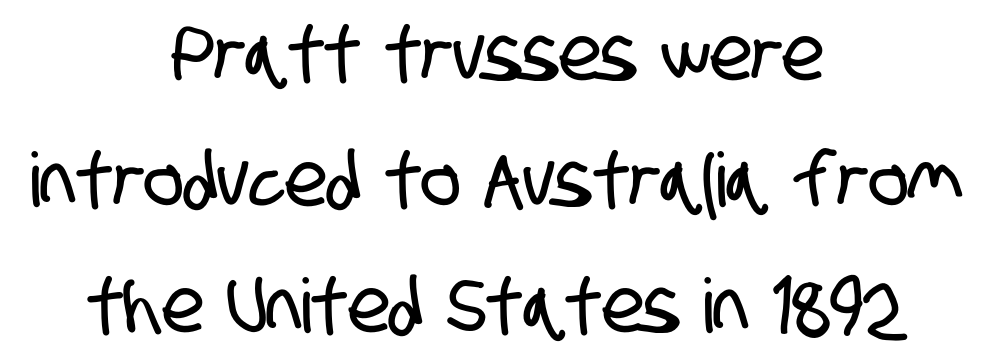
One glance says typical: line gaps are just what's usual. No feet cap the strokes, marking this as sans-serif type. The foot of each line stays bare and open. Think of a printed novel: that variable character pitch is what you see here. Honestly, the letter spacing is just normal — you wouldn't notice it.
